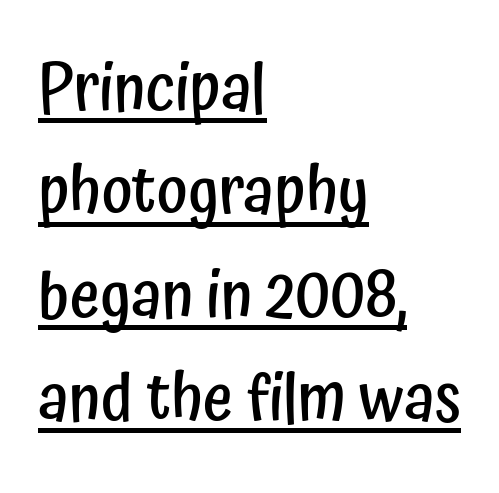
Q: Is the text bold? A: Semi-bold.
Q: Is the text italic (slanted)? A: No, it is upright.
Q: Is the typeface a serif or a sans-serif typeface? A: Sans-serif.
Q: Is the text underlined? A: Yes.
Q: How is the paragraph aligned? A: Left-aligned.
Q: Is the spacing between letters normal or unusually wide? A: Normal.
Q: Is the spacing between lines tight, normal or loose? A: Normal.
Q: Width (condensed, normal, or wide)? A: Condensed.
Q: Stroke contrast? A: Low.
Q: x-height? A: Medium.
Q: Monospaced? A: No.
